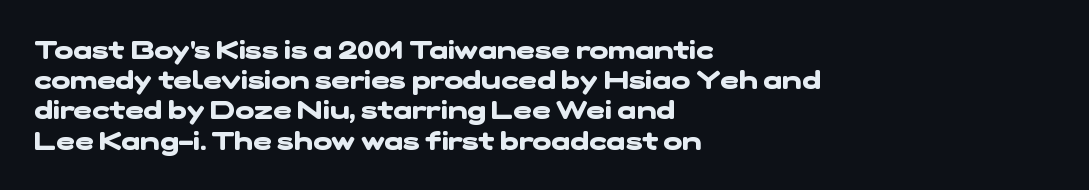
The image shows 25 px bold type; set left-aligned, line spacing 1.21x, normal letter spacing, not underlined.
